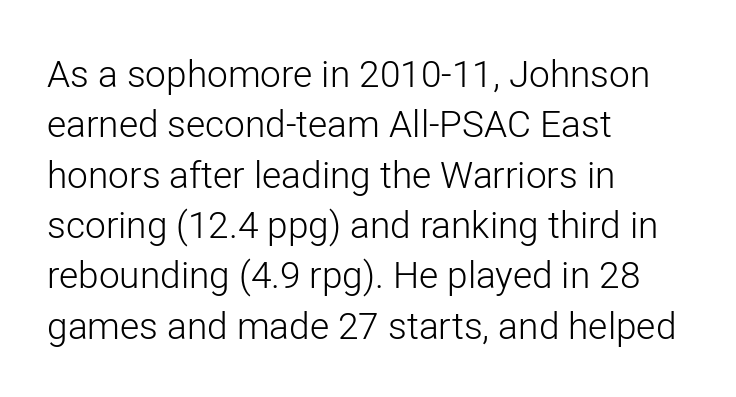
The image shows 37 px light sans-serif type, upright; set left-aligned, normal line spacing (1.36x), normal letter spacing, not underlined; low stroke contrast and a medium x-height.
